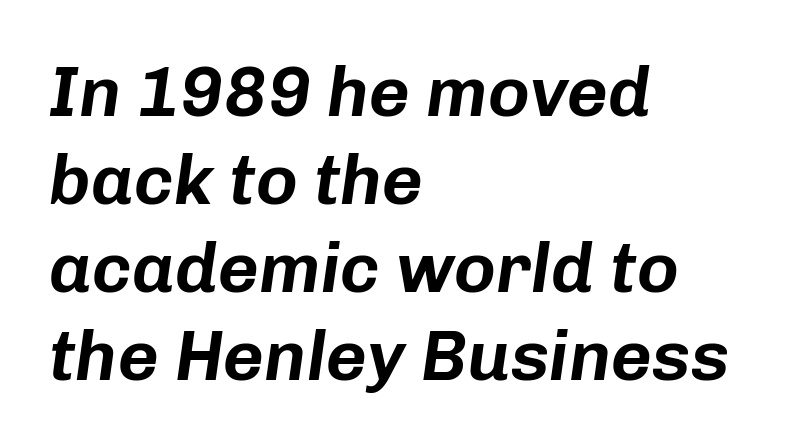
Q: Is the text italic (slanted)? A: Yes, it leans right by about 8 degrees.
Q: Is the text underlined? A: No.
Q: How is the paragraph aligned? A: Left-aligned.
Q: Is the spacing between letters normal or unusually wide? A: Normal.
Q: Width (condensed, normal, or wide)? A: Normal.
Q: Stroke contrast? A: Low.
Q: x-height? A: Medium.
Q: Monospaced? A: No.
